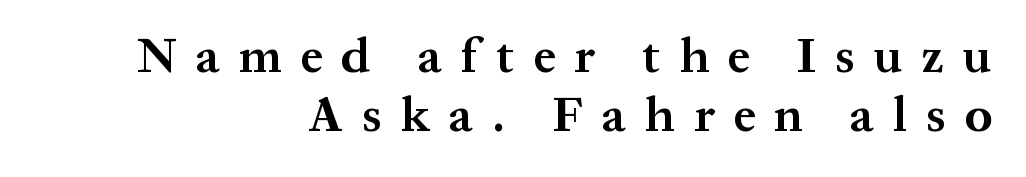
The face used here is proportionally spaced, like ordinary book or web type. The typography opts for an upright posture over an oblique one. The rendering anchors every line to the right-hand side. Is the type bold? Yes — the strokes are clearly thick and heavy. Glyph-to-glyph distance is far greater than everyday printed text. A serif font was chosen for this passage.
